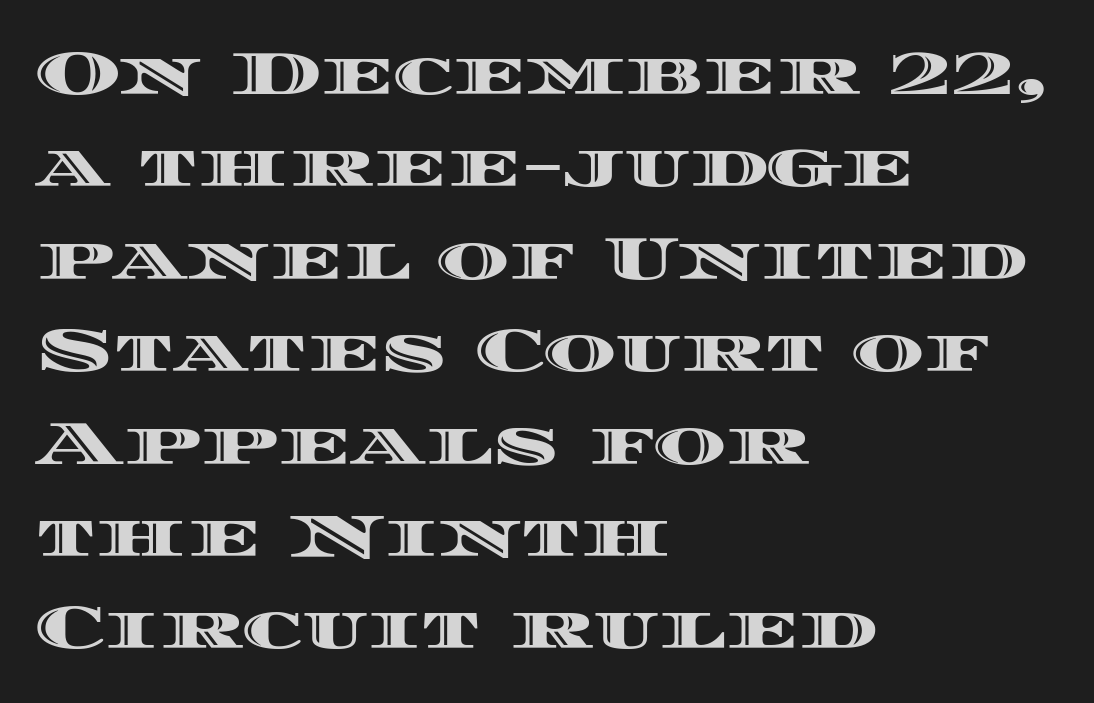
{"italic": "no", "width": "wide", "x_height": "large", "monospaced": "no", "underline": "no", "align": "left", "line_spacing": "normal", "line_spacing_ratio": 1.49, "letter_spacing": "normal", "letter_spacing_em": 0.0, "glyph_px": 62}
